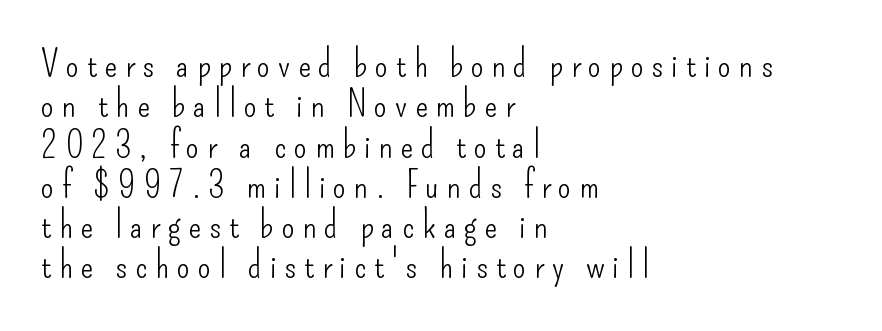
Q: Is the text bold? A: No.
Q: Is the text italic (slanted)? A: No, it is upright.
Q: Is the typeface a serif or a sans-serif typeface? A: Sans-serif.
Q: Is the text underlined? A: No.
Q: How is the paragraph aligned? A: Left-aligned.
Q: Is the spacing between letters normal or unusually wide? A: Unusually wide.
Q: Is the spacing between lines tight, normal or loose? A: Tight.
Q: Width (condensed, normal, or wide)? A: Condensed.
Q: Stroke contrast? A: Low.
Q: x-height? A: Small.
Q: Monospaced? A: No.
